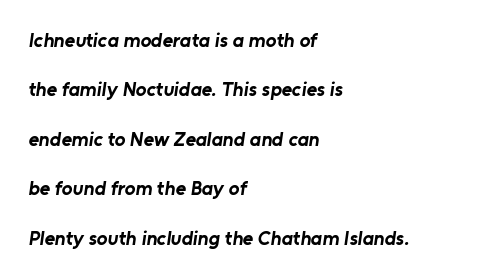
The image shows 20 px bold type; set left-aligned, loose line spacing (2.47x), normal letter spacing, not underlined.
